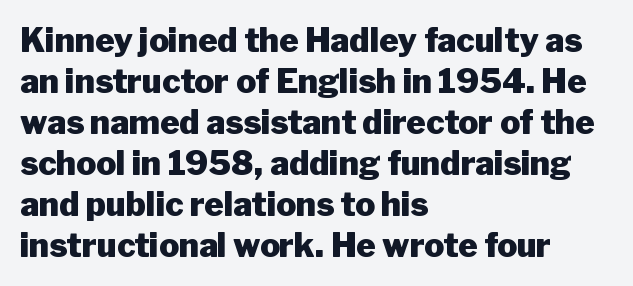
This sample has the flowing, uneven cadence of proportional lettering. Descenders hang freely into open space. Check where the strokes stop: nothing finishes them off — pure sans. Look at the tracking — it's just the regular setting, nothing added.
